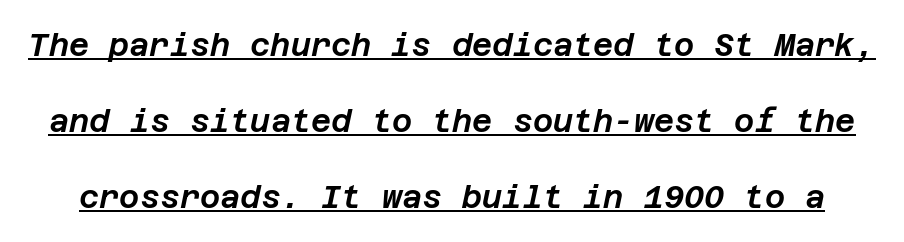
Nothing unusual about the tracking: characters are spaced as the font intends. Baseline-to-baseline distance is far greater than the letter height. An italicized treatment has been applied to the whole sample. Underline: present.
